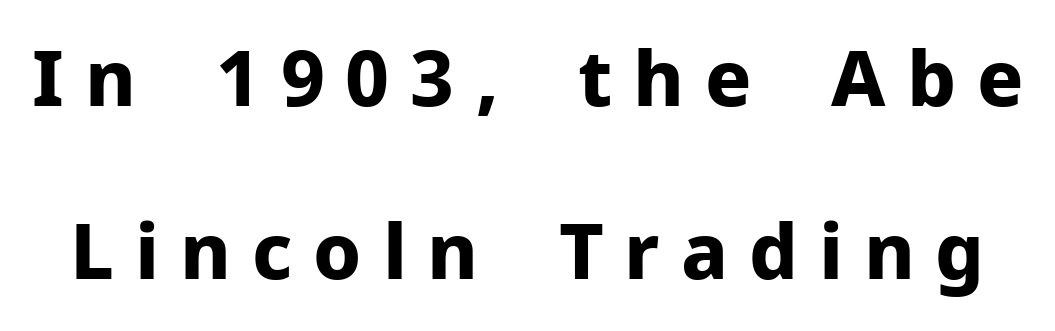
Letterform terminals end flat and unadorned throughout the passage. The space directly below the letters is spotless. This is roman type, the default non-slanted kind. Display-style spreading of the glyphs; the letterfit is very open.
